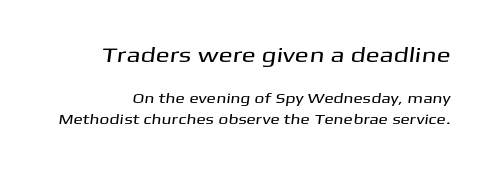
{"underline": "no", "line_spacing": "normal", "line_spacing_ratio": 1.45, "letter_spacing": "normal", "letter_spacing_em": 0.0, "larger_block": "first", "size_ratio": 1.5, "glyph_px": 21}
